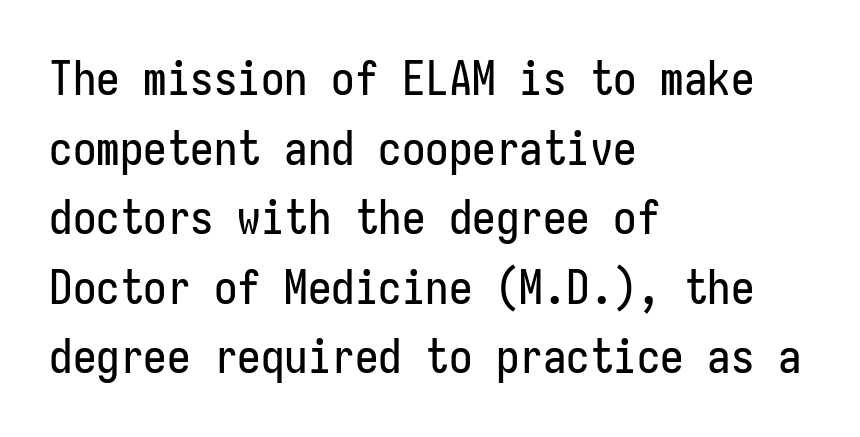
This rendering uses left alignment, leaving the right contour irregular. The font's upright variant was chosen for this text. Compared with typical paragraphs, the rows here are spaced about the same. The baseline area is clear. Glyph-to-glyph distance matches everyday printed text. Examine the stroke ends and you'll find no serifs.
